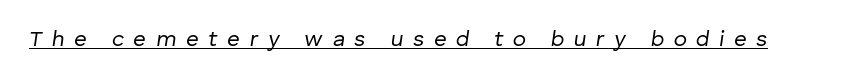
{"italic": "yes", "lean": "right", "slant_degrees": 8, "bold": "no", "underline": "yes", "letter_spacing": "wide", "letter_spacing_em": 0.44, "glyph_px": 22}
